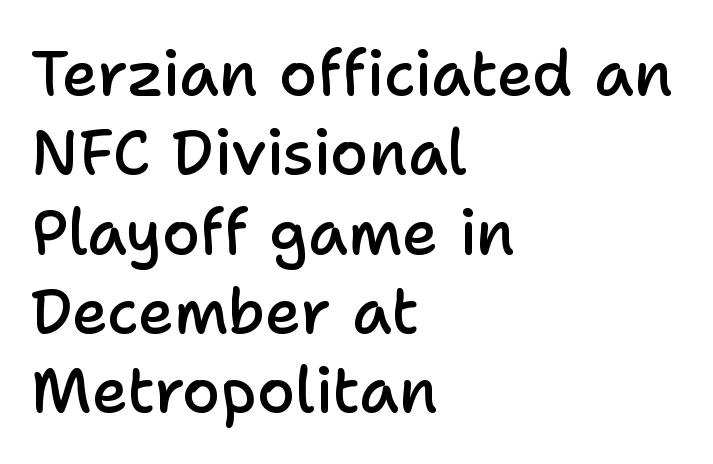
A semibold gives these letters moderate extra thickness, short of bold. In terms of leading, this rendering sits right in the middle. Nobody drew a line under any word here. Default kerning and tracking; the words read as compact shapes.
